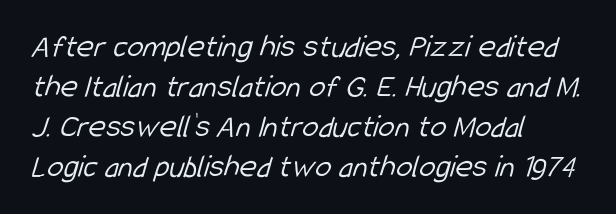
Look at the tracking — it's just the regular setting, nothing added. A quiet, ordinary-to-light weight characterises the typeface. Unmarked baselines from the first word to the last. Line beginnings align vertically; line endings do not. Unlike a traditional serif, this face leaves its strokes unadorned. Do the characters align in a grid? No, the font is proportional.
